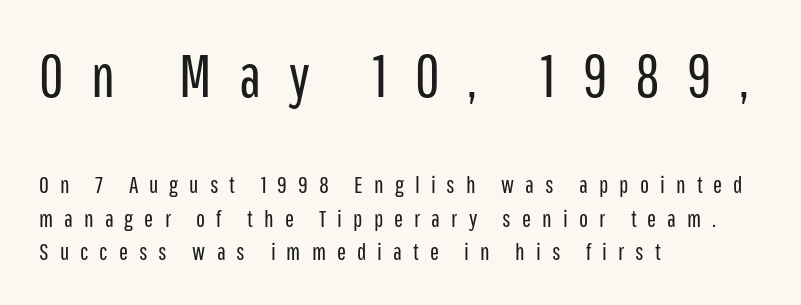
Quick note: interline space is typical. The text block is weighted toward the left margin, trailing off unevenly rightward. In terms of posture, this sample is upright. The letterforms stand isolated, each surrounded by extra space. If you squint, the top block still reads clearly — it's the larger of the two.
